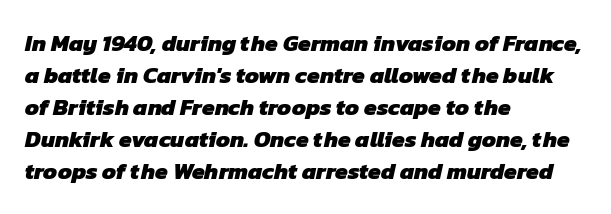
The image shows 23 px bold type; set left-aligned, normal line spacing (1.39x), normal letter spacing, not underlined.
